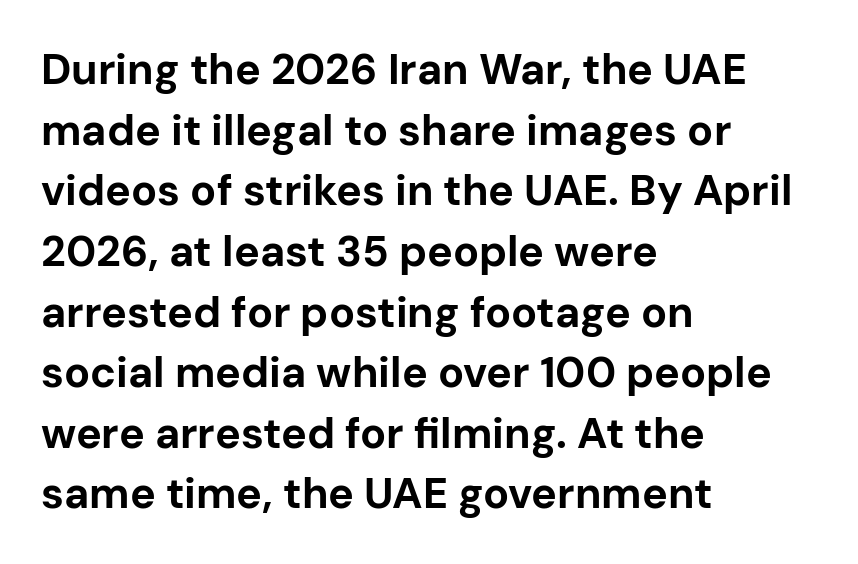
{"serif": "no", "italic": "no", "bold": "yes", "weight": "bold", "width": "normal", "stroke_contrast": "low", "x_height": "medium", "monospaced": "no", "underline": "no", "align": "left", "line_spacing": "normal", "line_spacing_ratio": 1.41, "letter_spacing": "normal", "letter_spacing_em": 0.0, "glyph_px": 43}
